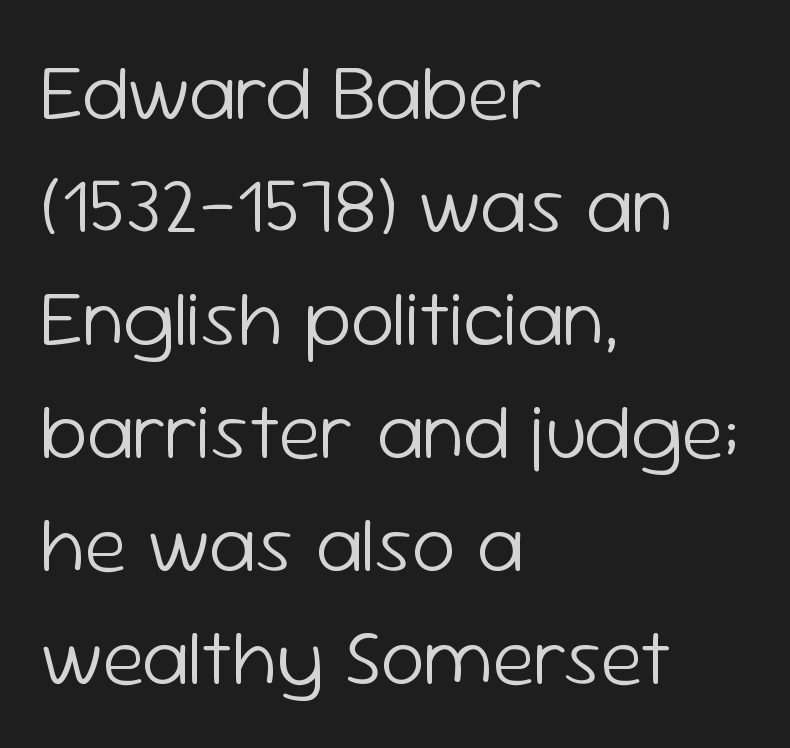
Compared with typical body copy, the letter spacing here is the same. No chunkiness to these letters — they're not bold. Compared with typical paragraphs, the rows here are spaced about the same. The typeface chosen for these lines omits serifs. Here the designer chose a conventional face with non-uniform glyph widths. Horizontal alignment here is leftward, the default for most running prose.
